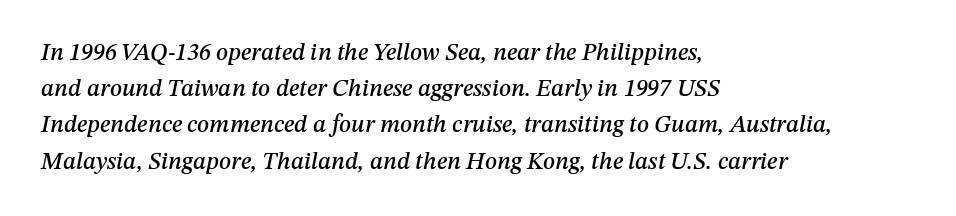
The image shows 24 px text type, italic (leaning right); set left-aligned, normal line spacing (1.51x), normal letter spacing, not underlined.
